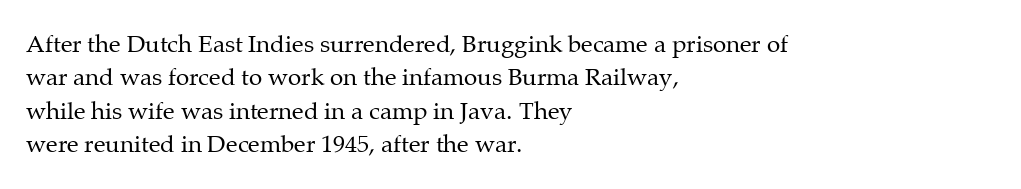
The letterforms sit at book weight or below. Posture: straight, roman, zero tilt. Tracking value appears to be zero — textbook default spacing. The passage shown stacks its lines at a standard gap. Is the block centered? No — it sits flush against the left margin. The foot of each line stays bare and open.
